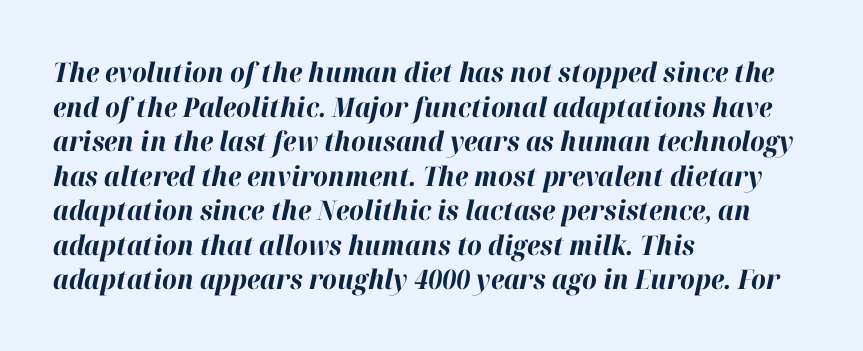
{"italic": "yes", "lean": "right", "slant_degrees": 12, "bold": "yes", "underline": "no", "align": "left", "line_spacing": "normal", "line_spacing_ratio": 1.28, "letter_spacing": "normal", "letter_spacing_em": 0.0, "glyph_px": 27}
